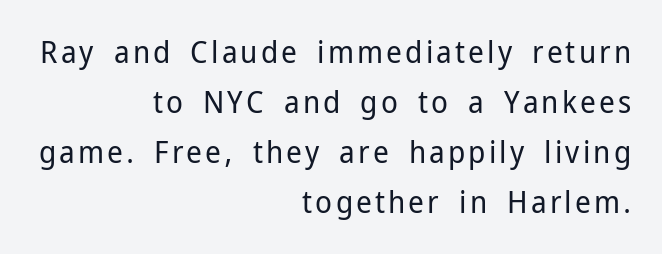
Q: Is the text bold? A: No.
Q: Is the text italic (slanted)? A: No, it is upright.
Q: Is the typeface a serif or a sans-serif typeface? A: Sans-serif.
Q: Is the text underlined? A: No.
Q: How is the paragraph aligned? A: Right-aligned.
Q: Is the spacing between lines tight, normal or loose? A: Normal.
Q: Width (condensed, normal, or wide)? A: Normal.
Q: Stroke contrast? A: Low.
Q: x-height? A: Medium.
Q: Monospaced? A: No.
